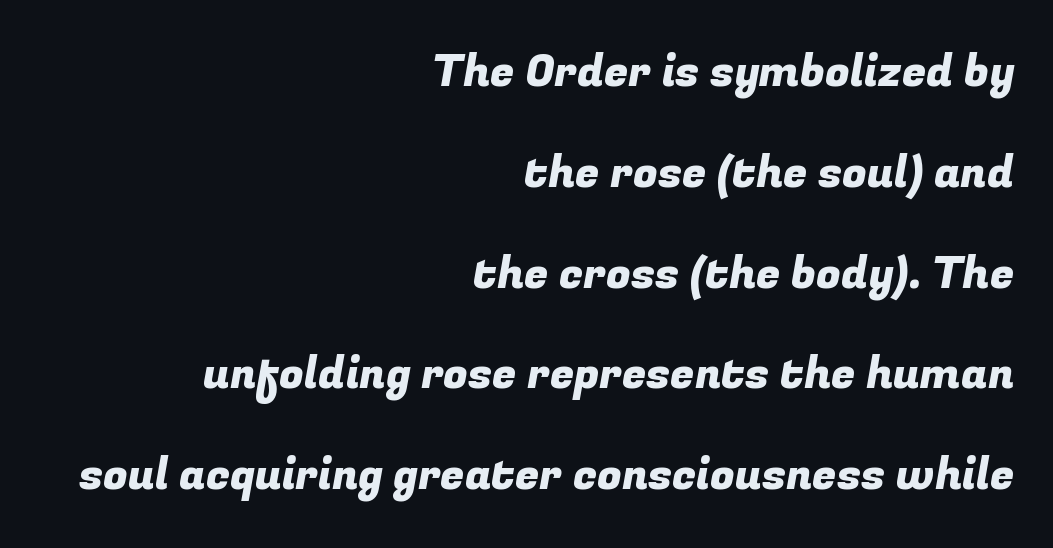
{"serif": "no", "width": "normal", "stroke_contrast": "low", "x_height": "medium", "monospaced": "no", "underline": "no", "align": "right", "line_spacing": "loose", "line_spacing_ratio": 2.29, "letter_spacing": "normal", "letter_spacing_em": 0.0, "glyph_px": 44}
